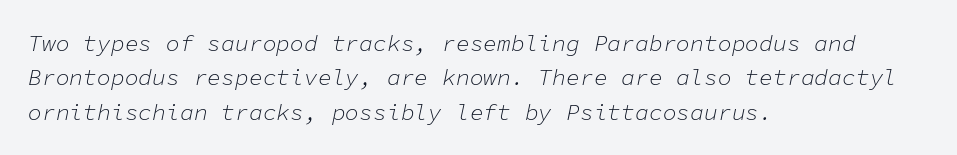
The image shows 23 px text type, italic (leaning right); set left-aligned, normal line spacing (1.49x), normal letter spacing, not underlined.
